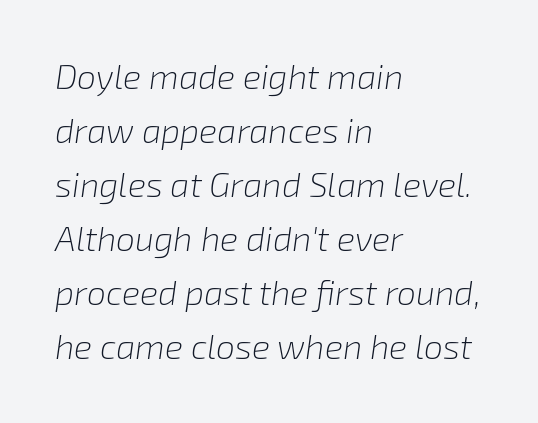
{"italic": "yes", "lean": "right", "slant_degrees": 8, "bold": "no", "weight": "light", "width": "normal", "stroke_contrast": "low", "x_height": "medium", "monospaced": "no", "underline": "no", "align": "left", "line_spacing": "normal", "line_spacing_ratio": 1.59, "letter_spacing": "normal", "letter_spacing_em": 0.0, "glyph_px": 34}
